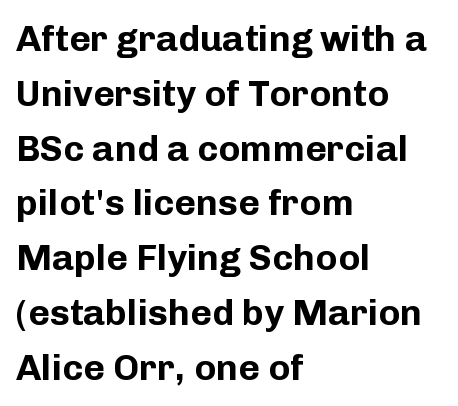
Q: Is the text bold? A: Yes.
Q: Is the text italic (slanted)? A: No, it is upright.
Q: Is the typeface a serif or a sans-serif typeface? A: Sans-serif.
Q: Is the text underlined? A: No.
Q: How is the paragraph aligned? A: Left-aligned.
Q: Is the spacing between letters normal or unusually wide? A: Normal.
Q: Is the spacing between lines tight, normal or loose? A: Normal.
Q: Width (condensed, normal, or wide)? A: Normal.
Q: Stroke contrast? A: Low.
Q: x-height? A: Medium.
Q: Monospaced? A: No.
